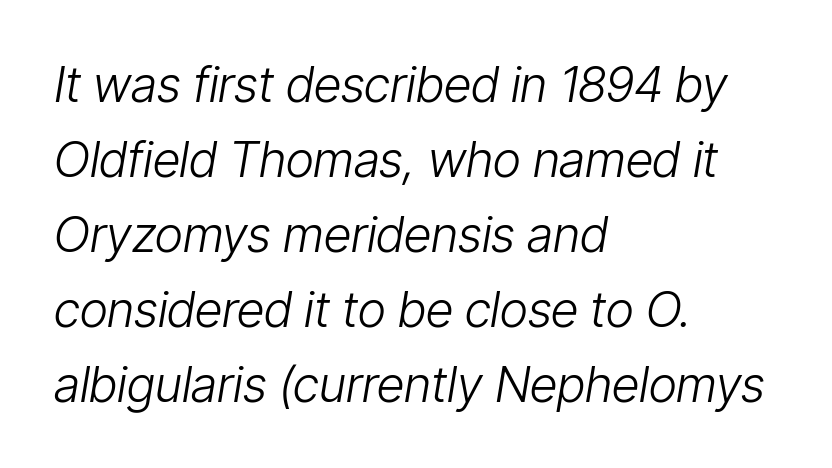
Q: Is the text bold? A: No.
Q: Is the text italic (slanted)? A: Yes, it leans right by about 9 degrees.
Q: Is the text underlined? A: No.
Q: How is the paragraph aligned? A: Left-aligned.
Q: Is the spacing between letters normal or unusually wide? A: Normal.
Q: Is the spacing between lines tight, normal or loose? A: Normal.
Q: Width (condensed, normal, or wide)? A: Condensed.
Q: Stroke contrast? A: Low.
Q: x-height? A: Medium.
Q: Monospaced? A: No.
